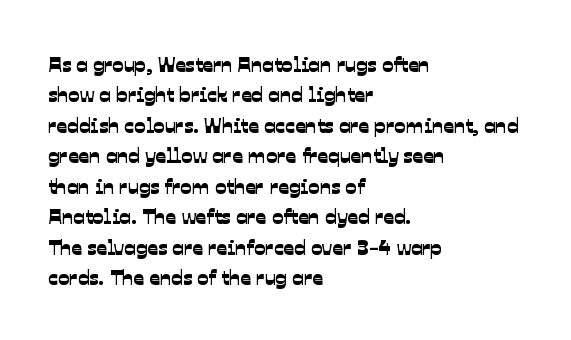
The image shows 21 px text type; set left-aligned, normal line spacing (1.45x), normal letter spacing, not underlined.
